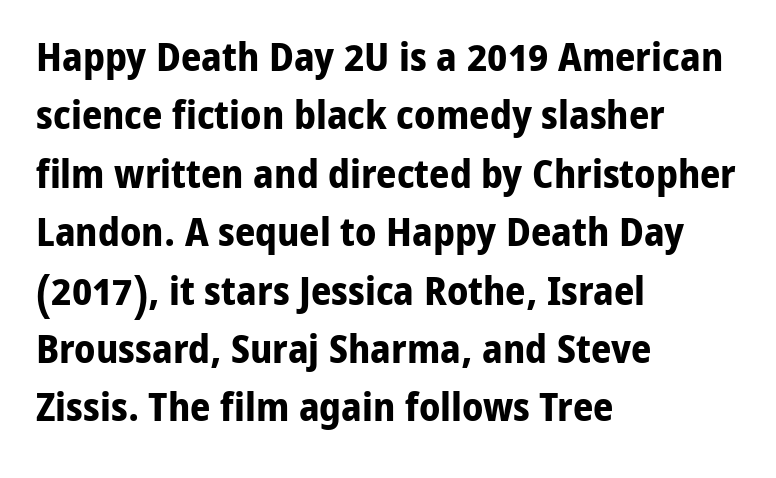
The image shows 40 px bold sans-serif type, upright; set left-aligned, normal line spacing (1.46x), normal letter spacing, not underlined; low stroke contrast and a medium x-height.
